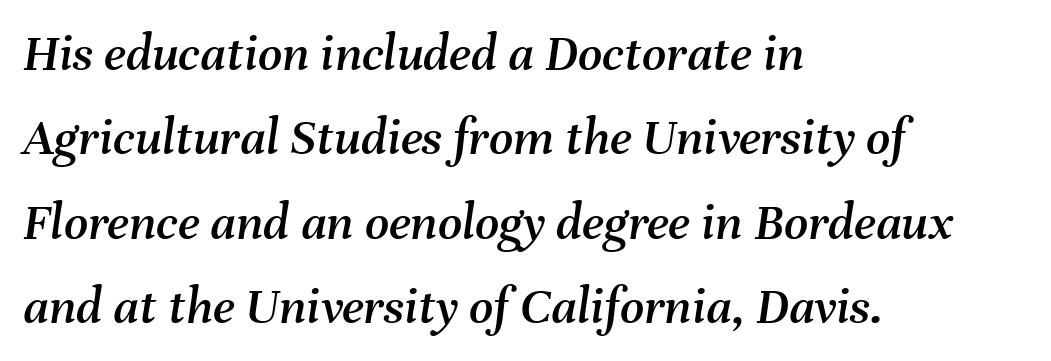
Q: Is the text italic (slanted)? A: Yes, it leans right by about 8 degrees.
Q: Is the text underlined? A: No.
Q: How is the paragraph aligned? A: Left-aligned.
Q: Is the spacing between letters normal or unusually wide? A: Normal.
Q: Is the spacing between lines tight, normal or loose? A: Normal.
Q: Width (condensed, normal, or wide)? A: Normal.
Q: Stroke contrast? A: Medium.
Q: x-height? A: Medium.
Q: Monospaced? A: No.
